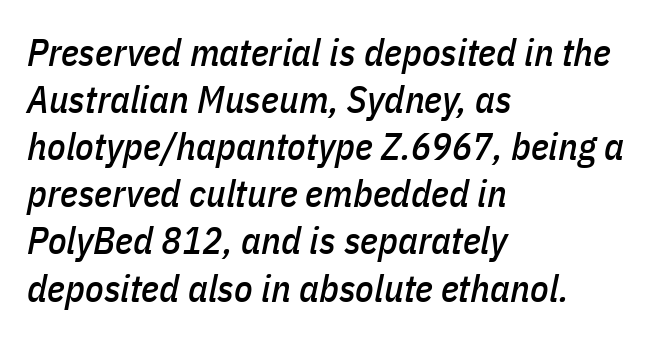
Characters follow at the spacing the type designer built in. Anything drawn beneath the words? Only blank space. Alignment: flush left. Think of a printed novel: that variable character pitch is what you see here. Rendered with sloped, italic letterforms.
